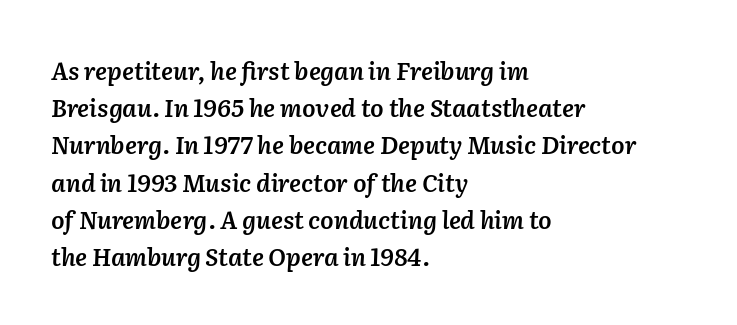
{"italic": "yes", "lean": "right", "slant_degrees": 2, "bold": "semi", "underline": "no", "align": "left", "line_spacing": "normal", "line_spacing_ratio": 1.55, "letter_spacing": "normal", "letter_spacing_em": 0.0, "glyph_px": 24}
